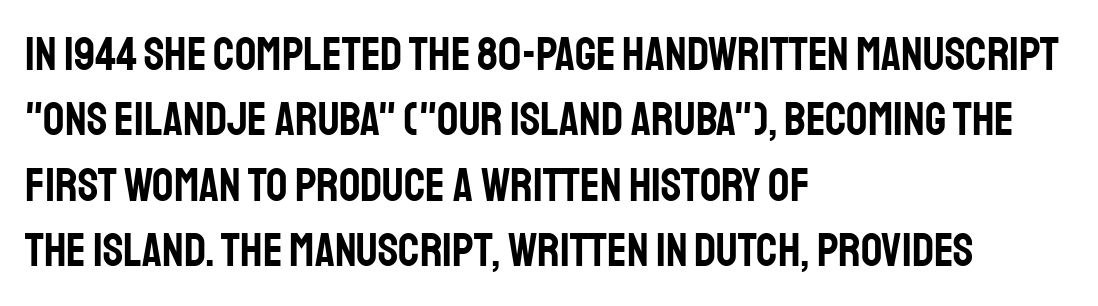
This sample keeps an unexceptional amount of space between lines. No extra tracking has been applied to these lines. The lines in this sample share a left origin and differ only in where they stop. The font's upright variant was chosen for this text. Looks like regular typesetting: each glyph gets only the width it needs. The face used here is a sans, in the tradition of grotesques and geometrics.
